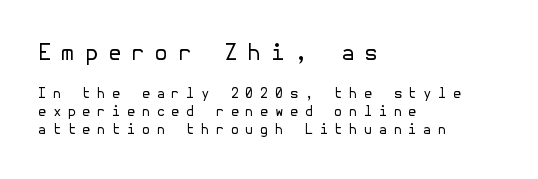
The image shows 22 px text type, upright; set left-aligned, normal line spacing (1.29x), unusually wide letter spacing (+0.44 em), not underlined; the first (top) block is 1.57x larger.
